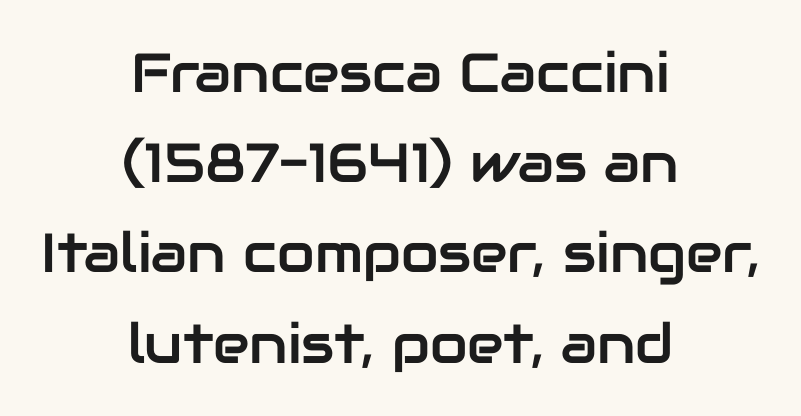
The image shows 55 px sans-serif type, upright; set centered, normal line spacing (1.64x), normal letter spacing, not underlined; low stroke contrast and a medium x-height.
